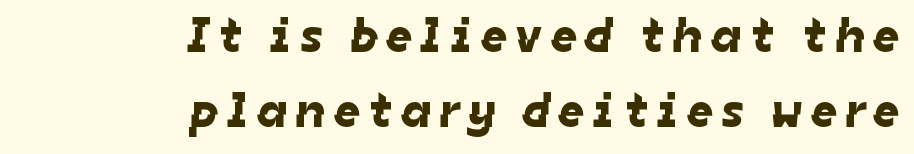
{"serif": "no", "width": "normal", "stroke_contrast": "low", "x_height": "medium", "monospaced": "no", "underline": "no", "align": "right", "line_spacing": "normal", "line_spacing_ratio": 1.5, "glyph_px": 50}
